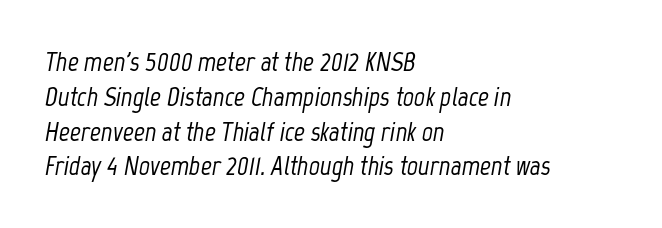
{"italic": "yes", "lean": "right", "slant_degrees": 12, "underline": "no", "align": "left", "line_spacing": "normal", "line_spacing_ratio": 1.29, "letter_spacing": "normal", "letter_spacing_em": 0.0, "glyph_px": 27}
